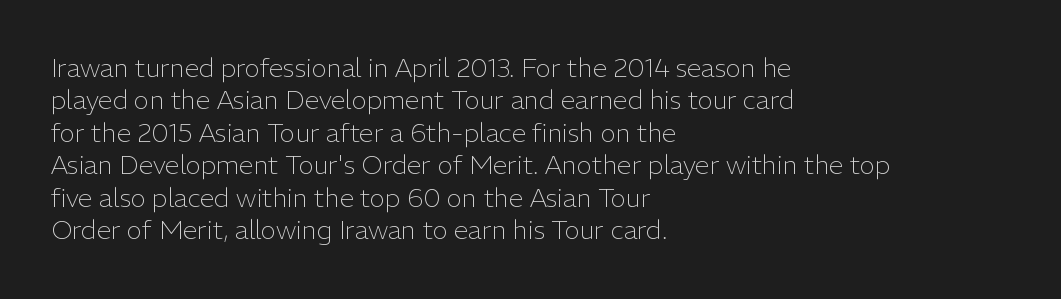
Q: Is the text bold? A: No.
Q: Is the text italic (slanted)? A: No, it is upright.
Q: Is the text underlined? A: No.
Q: How is the paragraph aligned? A: Left-aligned.
Q: Is the spacing between letters normal or unusually wide? A: Normal.
Q: Is the spacing between lines tight, normal or loose? A: Normal.
